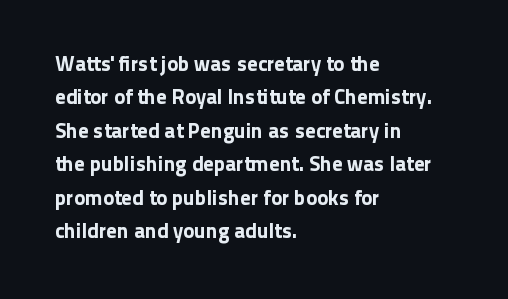
Q: Is the text italic (slanted)? A: No, it is upright.
Q: Is the text underlined? A: No.
Q: How is the paragraph aligned? A: Left-aligned.
Q: Is the spacing between letters normal or unusually wide? A: Normal.
Q: Is the spacing between lines tight, normal or loose? A: Normal.
